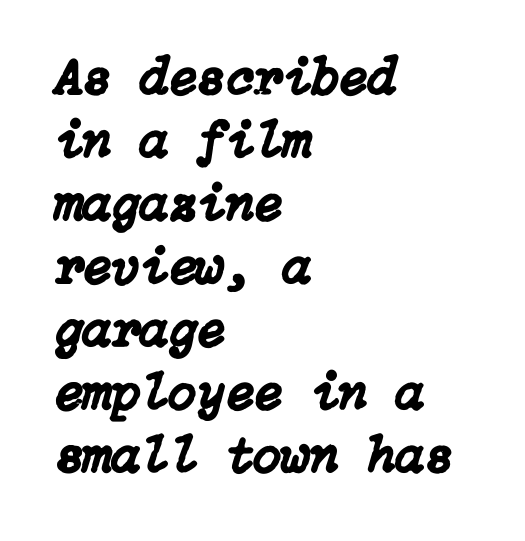
The image shows 52 px text type, italic (leaning right); set left-aligned, line spacing 1.21x, normal letter spacing, not underlined; low stroke contrast and a medium x-height.
